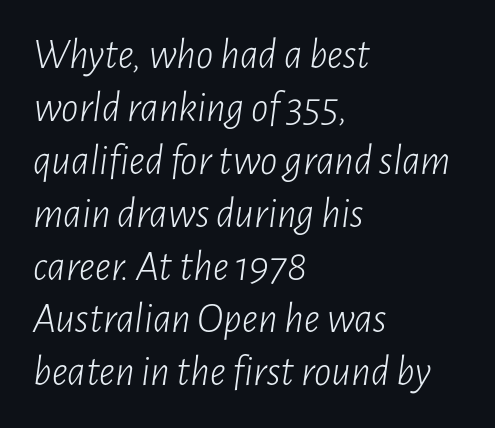
Q: Is the text bold? A: No.
Q: Is the text italic (slanted)? A: Yes, it leans right by about 7 degrees.
Q: Is the text underlined? A: No.
Q: How is the paragraph aligned? A: Left-aligned.
Q: Is the spacing between letters normal or unusually wide? A: Normal.
Q: Width (condensed, normal, or wide)? A: Condensed.
Q: Stroke contrast? A: Low.
Q: x-height? A: Medium.
Q: Monospaced? A: No.
